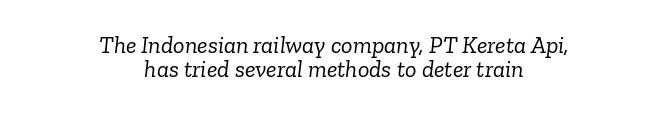
Q: Is the text bold? A: No.
Q: Is the text italic (slanted)? A: Yes, it leans right by about 6 degrees.
Q: Is the text underlined? A: No.
Q: How is the paragraph aligned? A: Centered.
Q: Is the spacing between letters normal or unusually wide? A: Normal.
Q: Is the spacing between lines tight, normal or loose? A: Tight.
